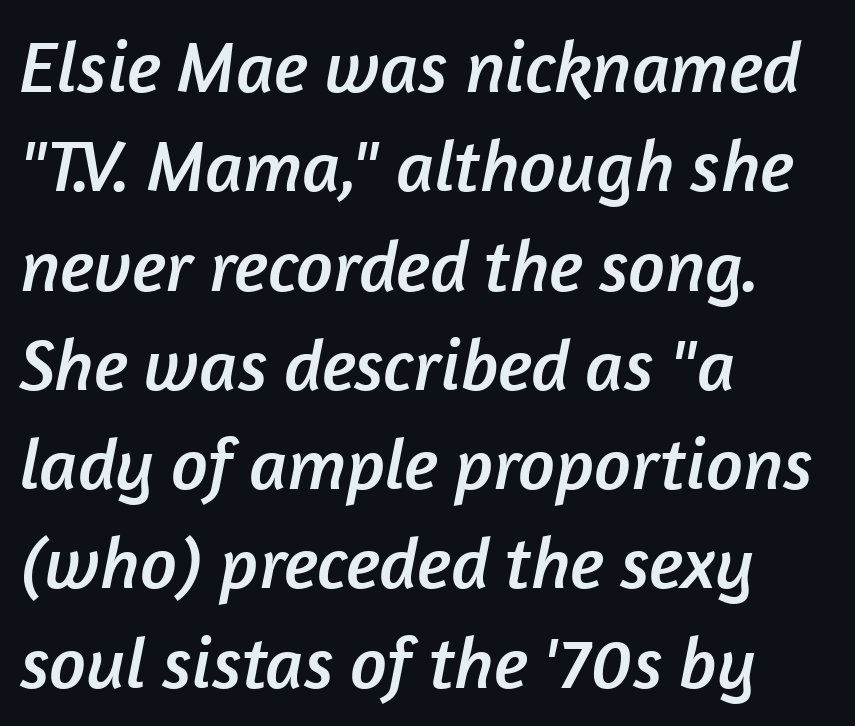
Q: Is the typeface a serif or a sans-serif typeface? A: Sans-serif.
Q: Is the text underlined? A: No.
Q: How is the paragraph aligned? A: Left-aligned.
Q: Is the spacing between letters normal or unusually wide? A: Normal.
Q: Is the spacing between lines tight, normal or loose? A: Normal.
Q: Width (condensed, normal, or wide)? A: Normal.
Q: Stroke contrast? A: Low.
Q: x-height? A: Medium.
Q: Monospaced? A: No.
